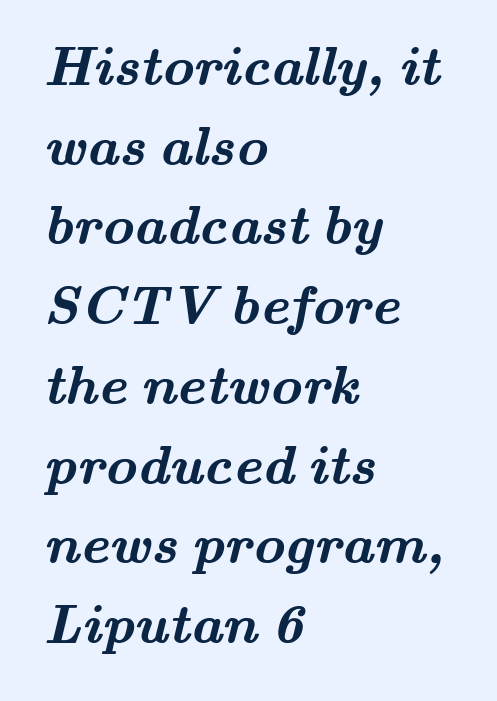
Q: Is the text bold? A: Yes.
Q: Is the typeface a serif or a sans-serif typeface? A: Serif.
Q: Is the text underlined? A: No.
Q: How is the paragraph aligned? A: Left-aligned.
Q: Is the spacing between letters normal or unusually wide? A: Normal.
Q: Is the spacing between lines tight, normal or loose? A: Normal.
Q: Width (condensed, normal, or wide)? A: Wide.
Q: Stroke contrast? A: Medium.
Q: x-height? A: Small.
Q: Monospaced? A: No.
